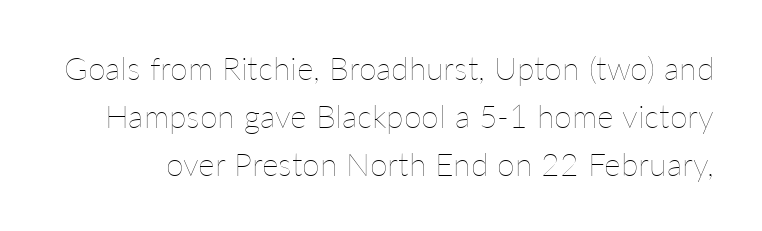
Q: Is the text bold? A: No.
Q: Is the text italic (slanted)? A: No, it is upright.
Q: Is the text underlined? A: No.
Q: Is the spacing between letters normal or unusually wide? A: Normal.
Q: Is the spacing between lines tight, normal or loose? A: Normal.
Q: Width (condensed, normal, or wide)? A: Normal.
Q: Stroke contrast? A: Low.
Q: x-height? A: Medium.
Q: Monospaced? A: No.
